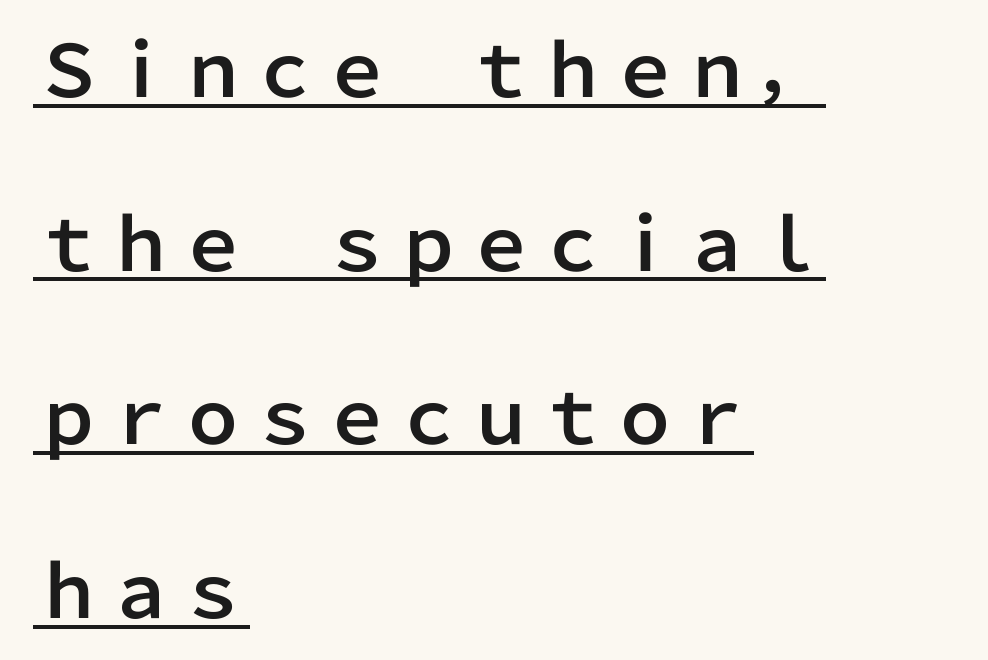
{"serif": "no", "italic": "no", "width": "normal", "stroke_contrast": "low", "x_height": "medium", "monospaced": "no", "underline": "yes", "align": "left", "line_spacing": "loose", "line_spacing_ratio": 2.41, "letter_spacing": "normal", "letter_spacing_em": 0.0, "glyph_px": 72}
